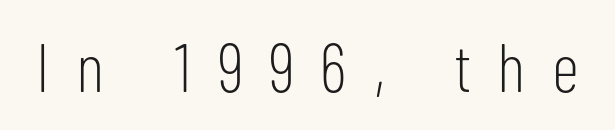
The area under the type is left untouched. Are there feet on the stems? There aren't — it's a sans. In terms of posture, this sample is upright. Bold? No — there's no thickening of the strokes. Think of a printed novel: that variable character pitch is what you see here. There is plenty of visible air inserted between adjacent glyphs.
